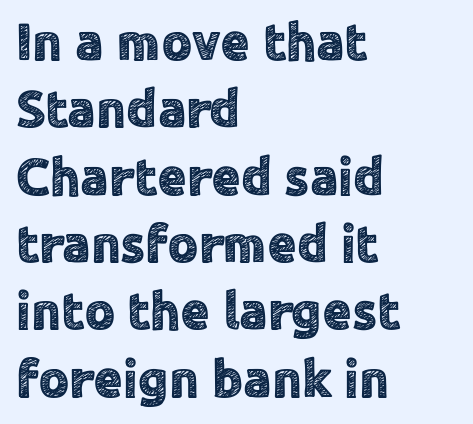
The image shows 53 px sans-serif type, upright; set left-aligned, normal line spacing (1.27x), normal letter spacing, not underlined; a medium x-height.
